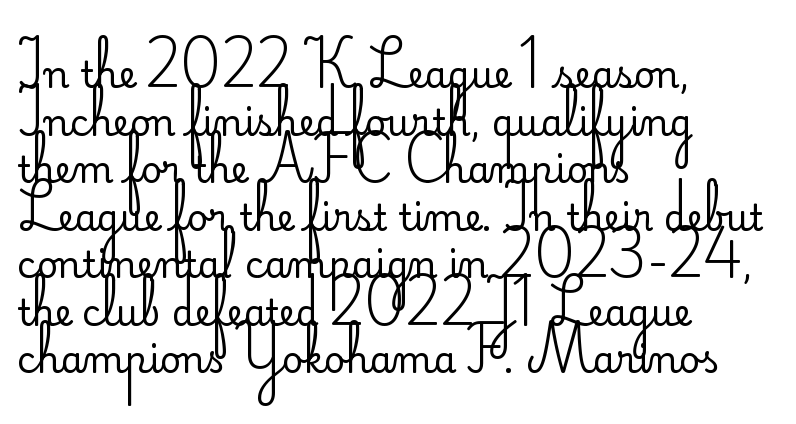
Here the glyphs are tracked normally, forming tight word shapes. This sample uses a sans-serif face. Plain, unruled lines of type. The typesetter chose a ragged-right arrangement here. The vertical gap from one line to the next is medium. Vertical strokes here are truly vertical.
